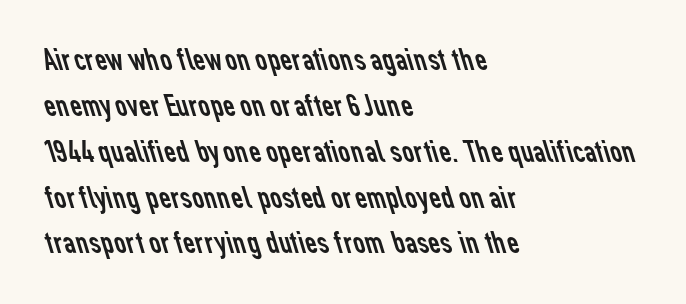
Summary of vertical rhythm: regular, with standard interline spacing. Spacing verdict: proportional, widths tailored to each character. Short note: letters normally spaced. Anything drawn beneath the words? Only blank space. Horizontally, the lines are justified to the leading edge only.
